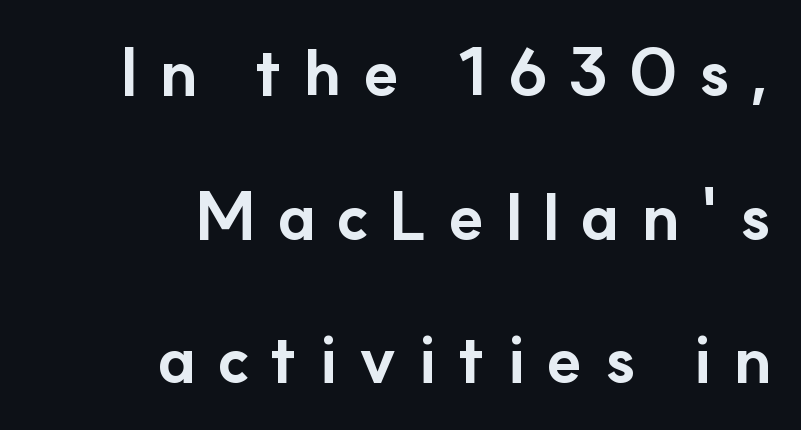
Students, observe: this is what heavily led, spacious text looks like. Leftover space on each line is placed entirely before the opening word. The letters stand upright; this is a roman face. The gap between lines stays unmarked. The face used here has the dense, thick strokes of a bold.
